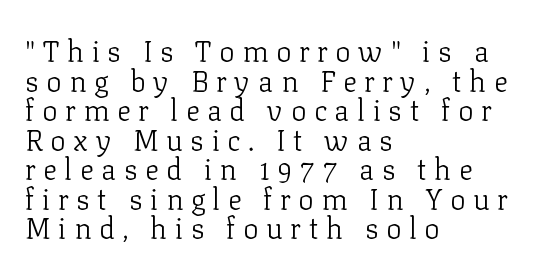
The image shows 29 px light serif type, upright; set left-aligned, tight line spacing (1.02x), unusually wide letter spacing (+0.26 em), not underlined; low stroke contrast and a medium x-height.
